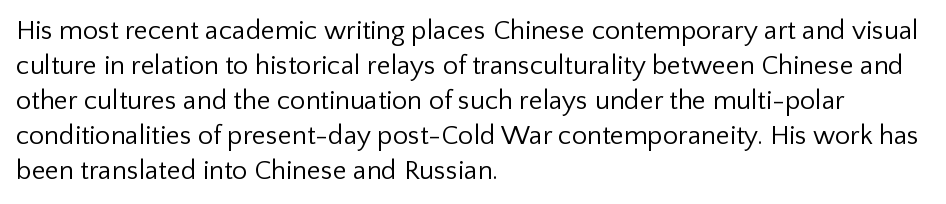
Style check: upright. Plain, unruled lines of type. The paragraph has a hard left edge and a soft right edge. This rendering leaves character spacing at its baseline value. A typesetter would call this leading conventional body-copy spacing. These glyphs show unthickened strokes, regular width or finer.
